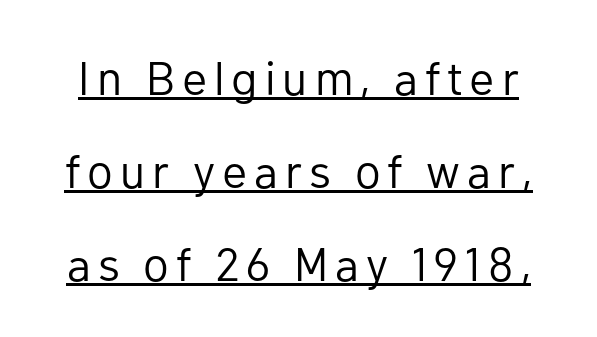
{"serif": "no", "italic": "no", "bold": "no", "weight": "regular", "width": "normal", "stroke_contrast": "low", "x_height": "medium", "monospaced": "no", "underline": "yes", "line_spacing": "loose", "line_spacing_ratio": 1.98, "glyph_px": 47}
